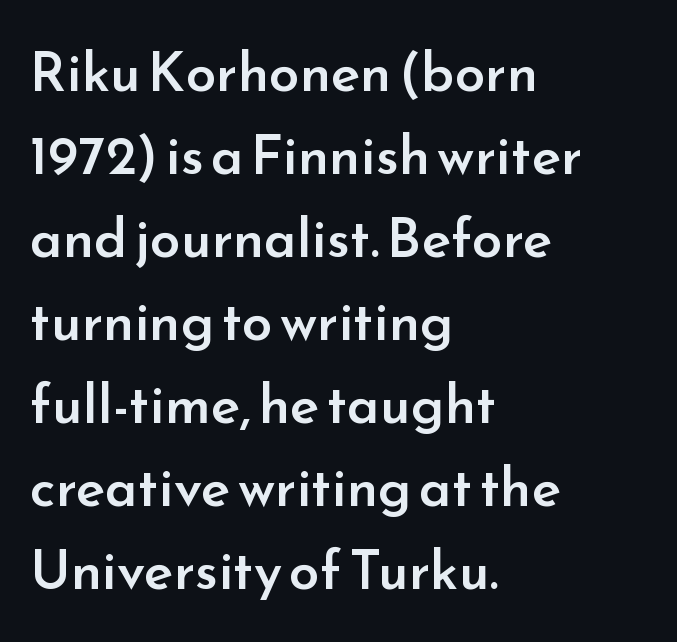
{"serif": "no", "italic": "no", "bold": "semi", "weight": "semibold", "width": "normal", "stroke_contrast": "low", "x_height": "small", "monospaced": "no", "underline": "no", "align": "left", "line_spacing": "normal", "line_spacing_ratio": 1.51, "letter_spacing": "normal", "letter_spacing_em": 0.0, "glyph_px": 55}
